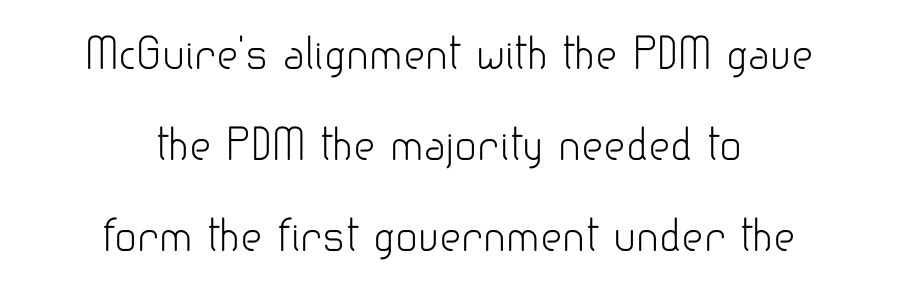
Q: Is the text bold? A: No.
Q: Is the text italic (slanted)? A: No, it is upright.
Q: Is the typeface a serif or a sans-serif typeface? A: Sans-serif.
Q: Is the text underlined? A: No.
Q: How is the paragraph aligned? A: Centered.
Q: Is the spacing between letters normal or unusually wide? A: Normal.
Q: Is the spacing between lines tight, normal or loose? A: Loose.
Q: Width (condensed, normal, or wide)? A: Normal.
Q: Stroke contrast? A: Low.
Q: x-height? A: Small.
Q: Monospaced? A: No.
